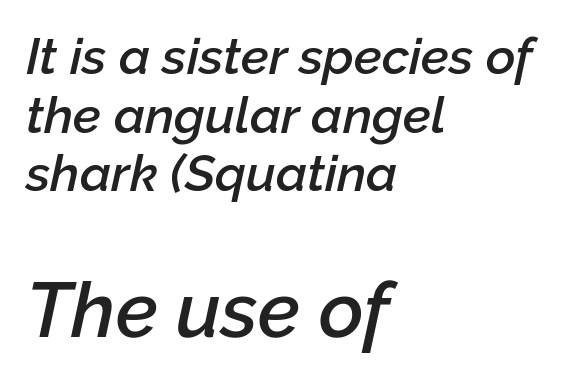
Underline: absent. Regarding leading, the lines here are crowded together. The compositor pushed each line to the left boundary. Look at the glyph heights: the lower group is clearly the bigger setting.
